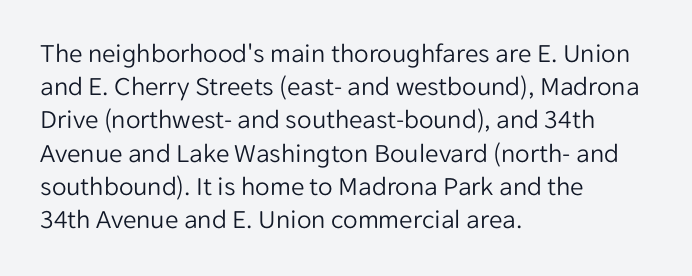
Q: Is the text bold? A: No.
Q: Is the text italic (slanted)? A: No, it is upright.
Q: Is the text underlined? A: No.
Q: How is the paragraph aligned? A: Left-aligned.
Q: Is the spacing between letters normal or unusually wide? A: Normal.
